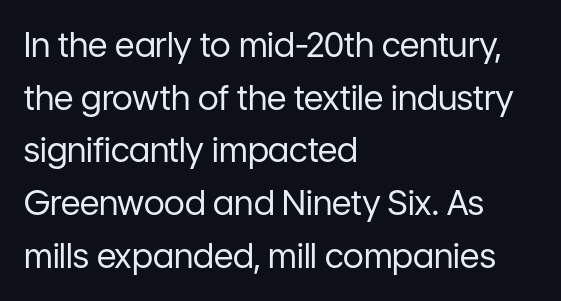
The image shows 34 px regular-weight sans-serif type, upright; set left-aligned, normal line spacing (1.55x), normal letter spacing, not underlined; low stroke contrast and a medium x-height.
